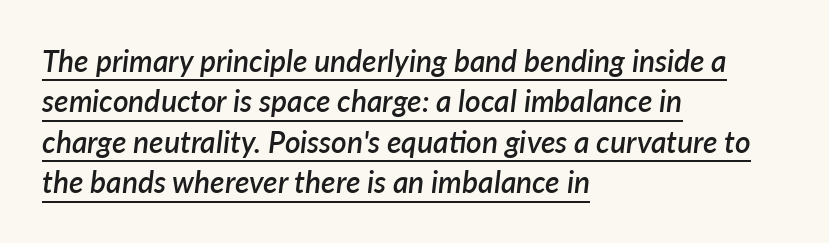
The image shows 30 px semibold type, italic (leaning right); set left-aligned, normal line spacing (1.35x), normal letter spacing, underlined; low stroke contrast and a medium x-height.
